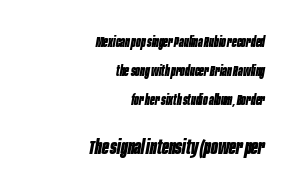
The image shows 20 px bold type, italic (leaning right); set right-aligned, loose line spacing (2.06x), normal letter spacing, not underlined; the second (bottom) block is 1.43x larger.
